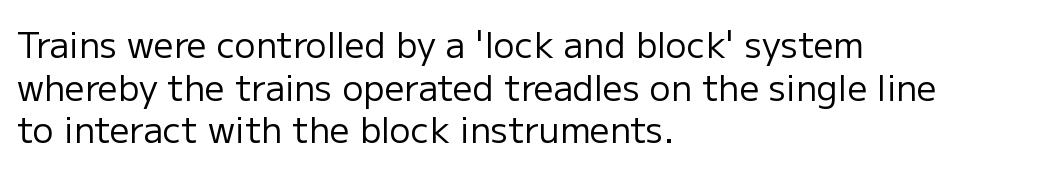
{"serif": "no", "italic": "no", "bold": "no", "weight": "regular", "width": "normal", "stroke_contrast": "low", "x_height": "medium", "monospaced": "no", "underline": "no", "align": "left", "line_spacing_ratio": 1.22, "letter_spacing": "normal", "letter_spacing_em": 0.0, "glyph_px": 35}
